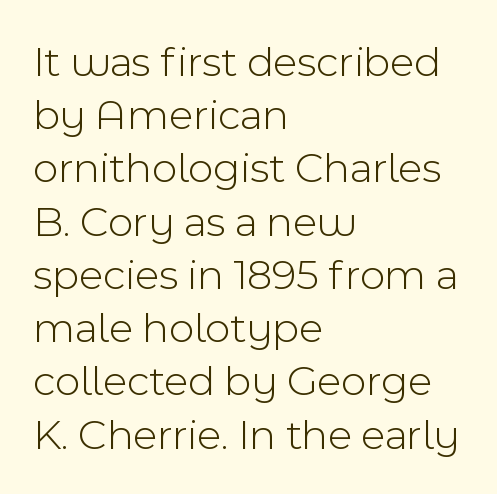
{"serif": "no", "italic": "no", "bold": "no", "weight": "light", "width": "normal", "x_height": "medium", "monospaced": "no", "underline": "no", "align": "left", "line_spacing_ratio": 1.21, "letter_spacing": "normal", "letter_spacing_em": 0.0, "glyph_px": 44}
